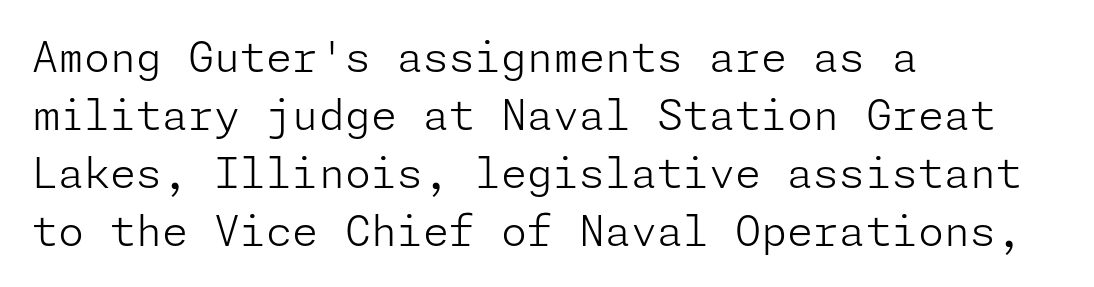
{"serif": "no", "italic": "no", "bold": "no", "weight": "light", "width": "normal", "stroke_contrast": "low", "x_height": "medium", "underline": "no", "align": "left", "line_spacing": "normal", "line_spacing_ratio": 1.38, "letter_spacing": "normal", "letter_spacing_em": 0.0, "glyph_px": 42}
